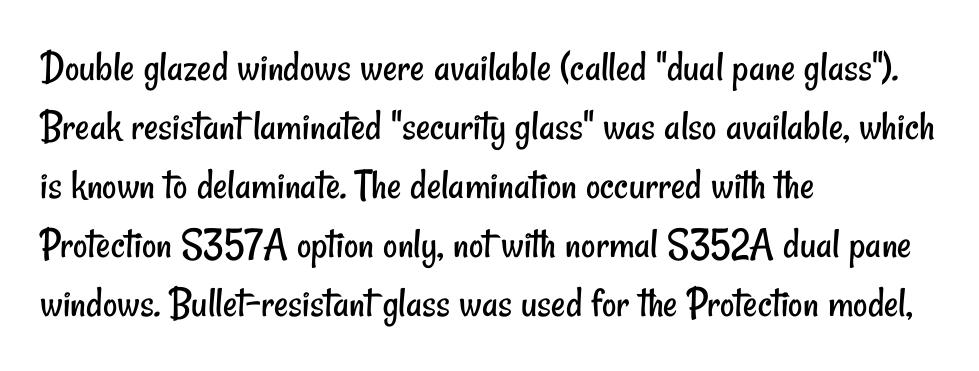
Visually the block forms a straight wall on the left and a jagged coastline on the right. The zone under the glyphs is completely vacant. The passage shown stacks its lines at a standard gap. Here the glyphs are tracked normally, forming tight word shapes. The face used here is proportionally spaced, like ordinary book or web type.
